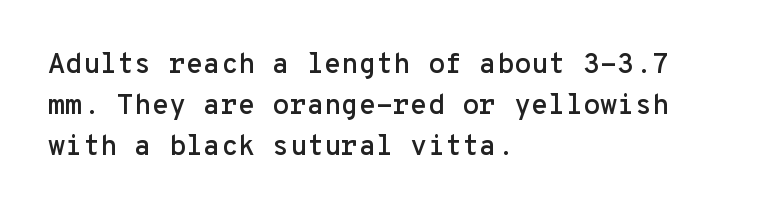
Is the block centered? No — it sits flush against the left margin. You can tell from the bare stems that sans-serif type was used. A typesetter would call this monospace, since all characters share one set width. The area under the type is left untouched. This sample uses plain, unmodified letter spacing.
